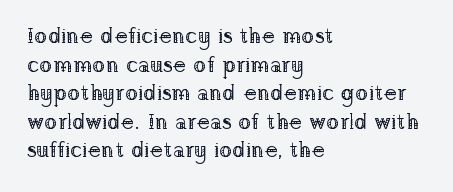
{"italic": "no", "bold": "no", "underline": "no", "align": "left", "line_spacing": "normal", "line_spacing_ratio": 1.3, "letter_spacing": "normal", "letter_spacing_em": 0.0, "glyph_px": 22}
